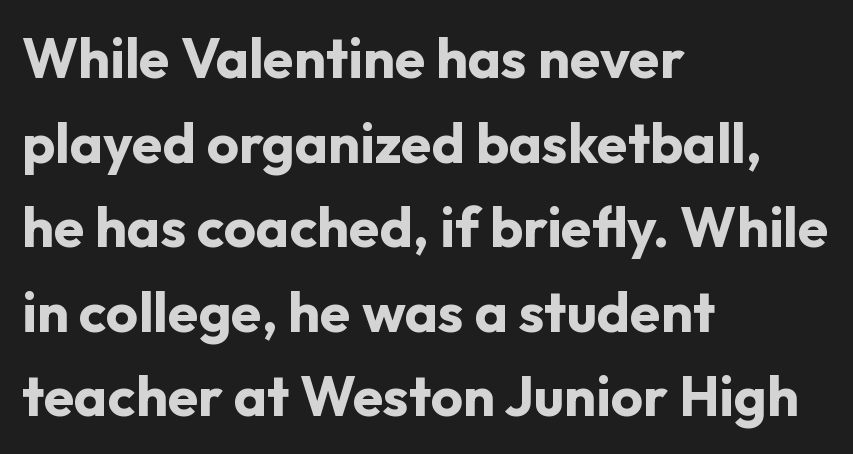
Line starts are locked; line ends wander. A typesetter would call this proportional, since set widths differ per character. Typographic density is high because the face is bold. The rendering uses a moderate line-height, typical for paragraphs. Is there any slant? The stems are plumb.
